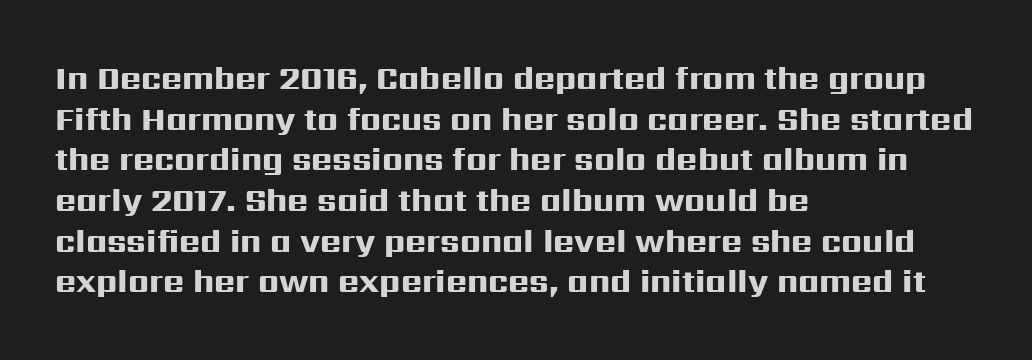
The designer left line spacing at the default. The text was rendered using a sans face with plain stroke endings. Character widths vary here, with narrow letters taking less room than wide ones. Here the glyphs are tracked normally, forming tight word shapes.
